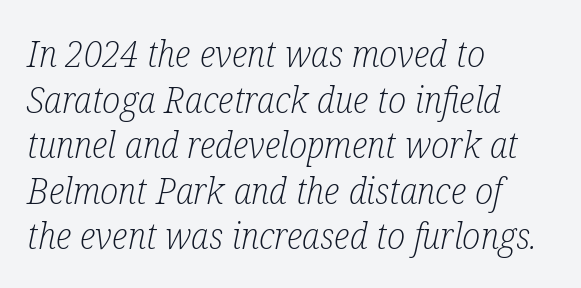
Q: Is the text bold? A: No.
Q: Is the text italic (slanted)? A: Yes, it leans right by about 12 degrees.
Q: Is the typeface a serif or a sans-serif typeface? A: Serif.
Q: Is the text underlined? A: No.
Q: How is the paragraph aligned? A: Left-aligned.
Q: Is the spacing between letters normal or unusually wide? A: Normal.
Q: Width (condensed, normal, or wide)? A: Condensed.
Q: Stroke contrast? A: Low.
Q: x-height? A: Medium.
Q: Monospaced? A: No.
